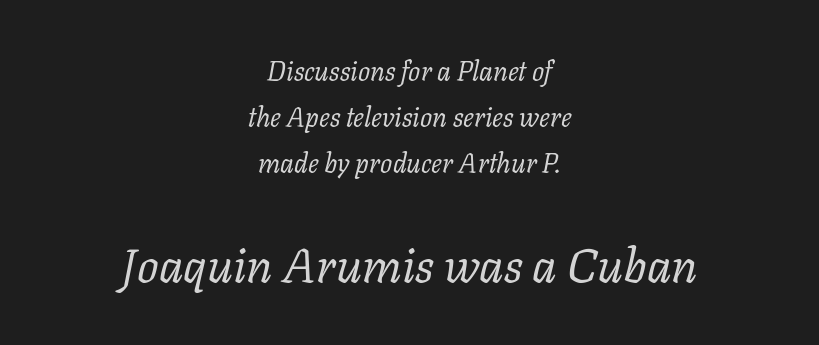
The image shows 48 px regular-weight serif type, italic (leaning right); set centered, normal line spacing (1.7x), normal letter spacing, not underlined; the second (bottom) block is 1.78x larger; low stroke contrast and a medium x-height.
